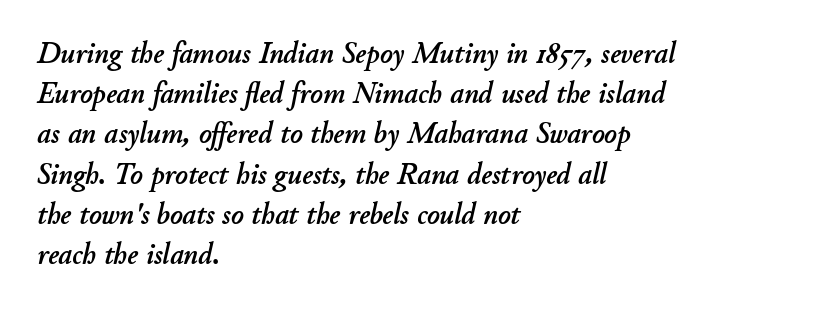
Q: Is the text italic (slanted)? A: Yes, it leans right by about 11 degrees.
Q: Is the text underlined? A: No.
Q: How is the paragraph aligned? A: Left-aligned.
Q: Is the spacing between letters normal or unusually wide? A: Normal.
Q: Is the spacing between lines tight, normal or loose? A: Normal.
Q: Width (condensed, normal, or wide)? A: Normal.
Q: Stroke contrast? A: Low.
Q: x-height? A: Small.
Q: Monospaced? A: No.
